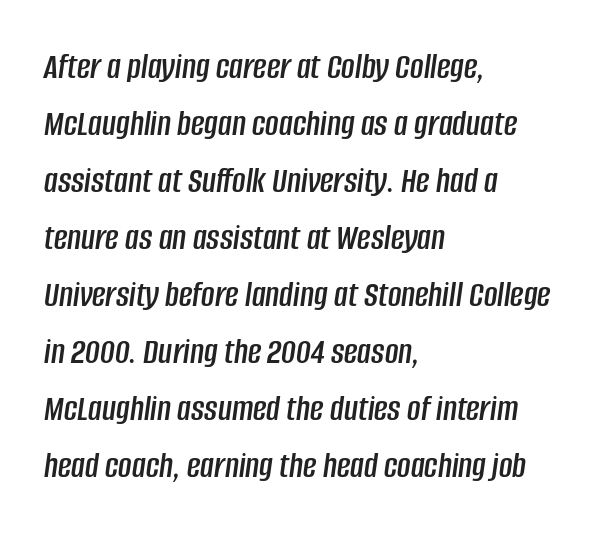
Q: Is the text italic (slanted)? A: Yes, it leans right by about 8 degrees.
Q: Is the text underlined? A: No.
Q: How is the paragraph aligned? A: Left-aligned.
Q: Is the spacing between letters normal or unusually wide? A: Normal.
Q: Is the spacing between lines tight, normal or loose? A: Normal.
Q: Width (condensed, normal, or wide)? A: Condensed.
Q: Stroke contrast? A: Low.
Q: x-height? A: Large.
Q: Monospaced? A: No.
